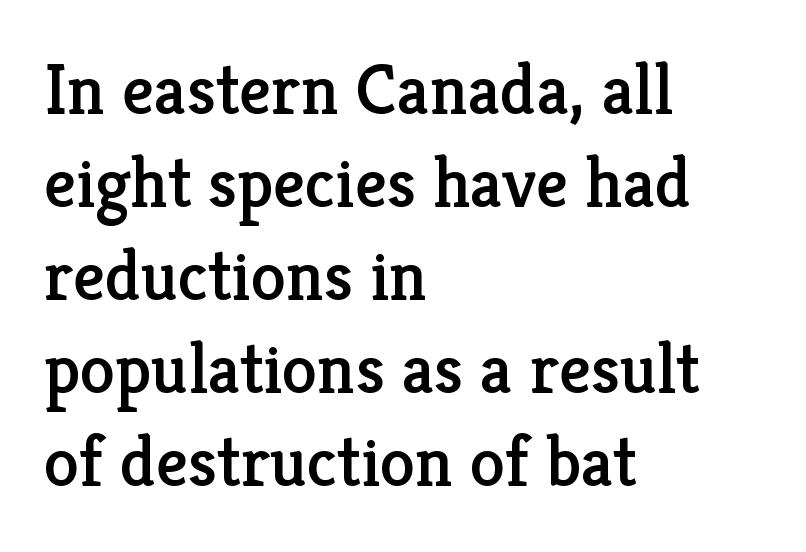
Upright lettering throughout. Compared with a centered layout, this one pins lines to the left instead. Observe the ordinary spacing: letters are neighbours, not strangers. Descenders are the only things crossing below the line. The designer left line spacing at the default.
